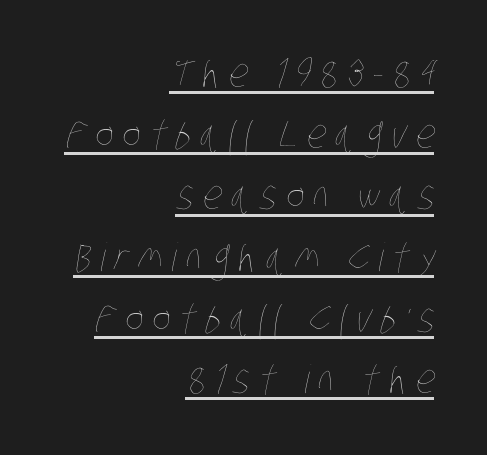
{"bold": "no", "weight": "thin", "width": "condensed", "stroke_contrast": "low", "x_height": "large", "monospaced": "no", "underline": "yes", "align": "right", "line_spacing": "normal", "line_spacing_ratio": 1.57, "letter_spacing": "wide", "letter_spacing_em": 0.23, "glyph_px": 39}
